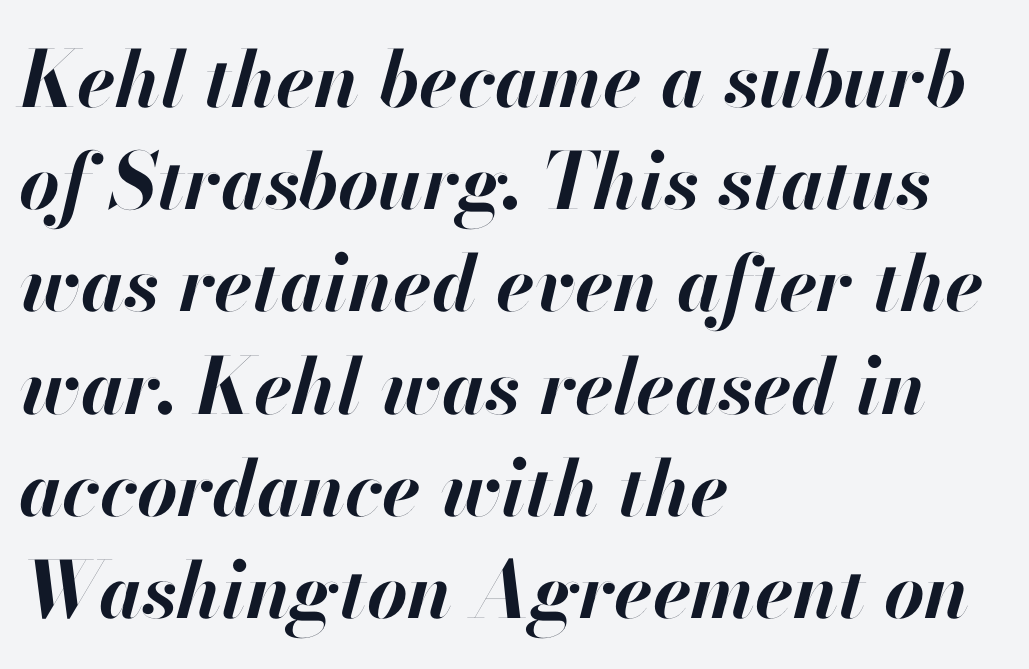
The image shows 78 px bold type, italic (leaning right); set left-aligned, normal line spacing (1.31x), normal letter spacing, not underlined; high stroke contrast and a small x-height.
